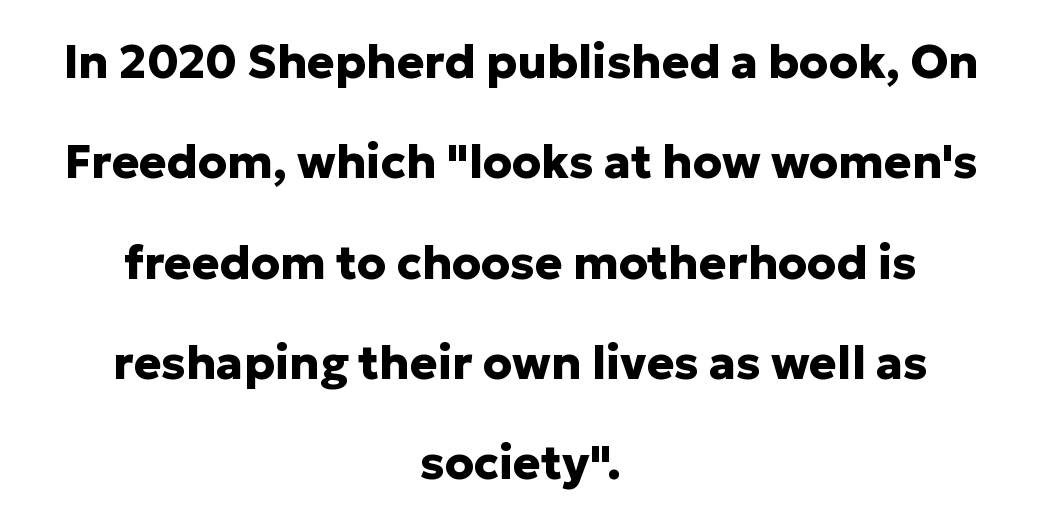
Q: Is the text bold? A: Yes.
Q: Is the text italic (slanted)? A: No, it is upright.
Q: Is the typeface a serif or a sans-serif typeface? A: Sans-serif.
Q: Is the text underlined? A: No.
Q: How is the paragraph aligned? A: Centered.
Q: Is the spacing between letters normal or unusually wide? A: Normal.
Q: Is the spacing between lines tight, normal or loose? A: Loose.
Q: Width (condensed, normal, or wide)? A: Normal.
Q: Stroke contrast? A: Low.
Q: x-height? A: Medium.
Q: Monospaced? A: No.
